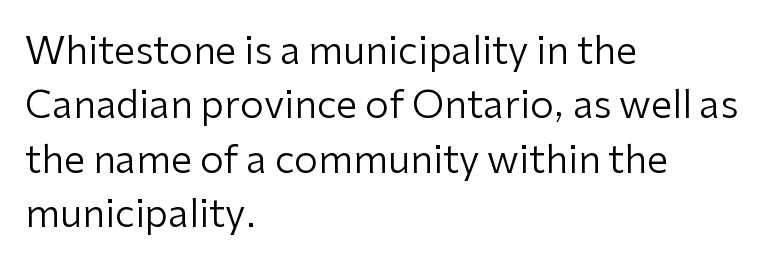
{"serif": "no", "italic": "no", "bold": "no", "weight": "regular", "width": "normal", "stroke_contrast": "low", "x_height": "medium", "monospaced": "no", "underline": "no", "align": "left", "line_spacing": "normal", "line_spacing_ratio": 1.43, "letter_spacing": "normal", "letter_spacing_em": 0.0, "glyph_px": 38}
